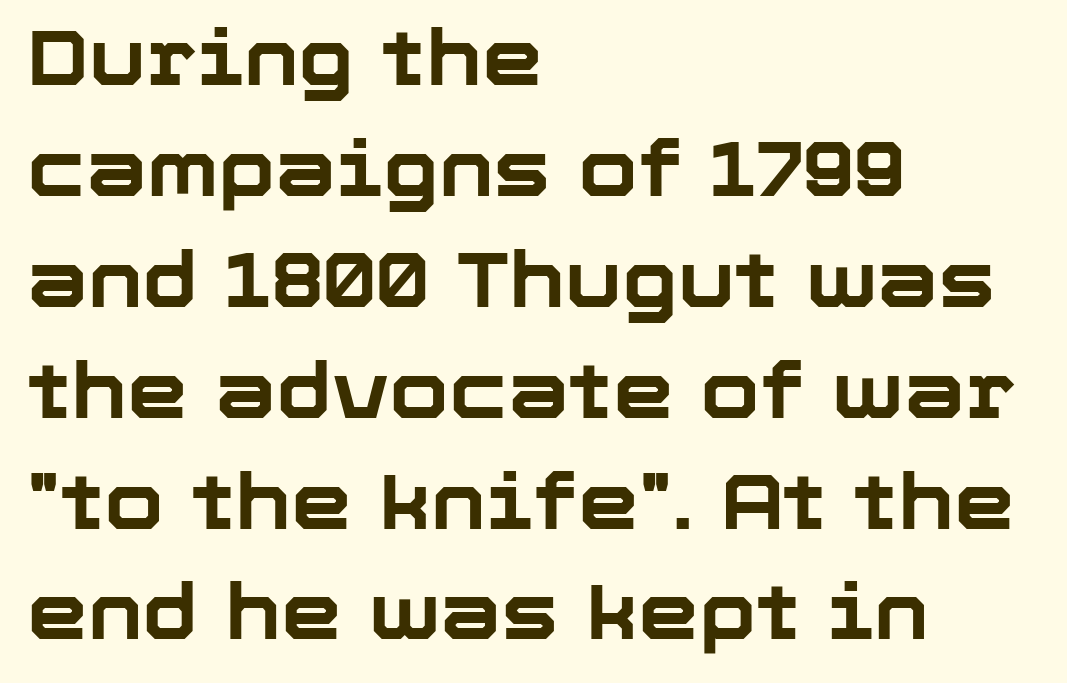
The image shows 77 px bold sans-serif type, upright; set left-aligned, normal line spacing (1.44x), normal letter spacing, not underlined; low stroke contrast and a medium x-height.
